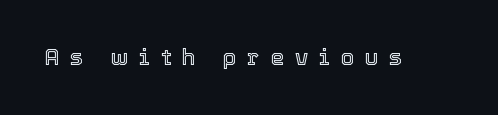
The image shows 22 px text type, upright; set unusually wide letter spacing (+0.49 em), not underlined.
